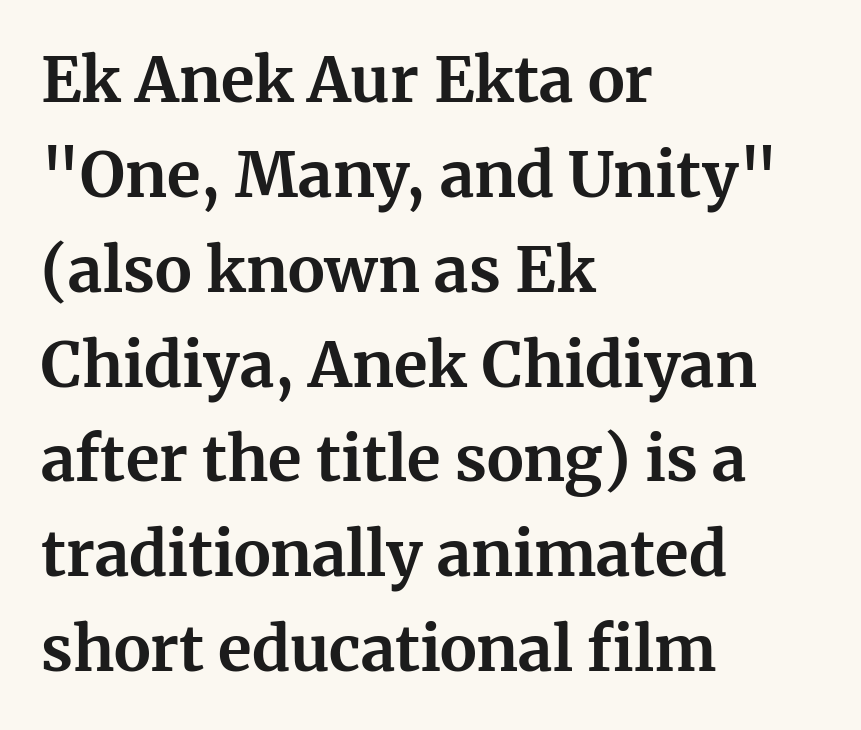
Q: Is the text bold? A: Yes.
Q: Is the text italic (slanted)? A: No, it is upright.
Q: Is the typeface a serif or a sans-serif typeface? A: Serif.
Q: Is the text underlined? A: No.
Q: How is the paragraph aligned? A: Left-aligned.
Q: Is the spacing between letters normal or unusually wide? A: Normal.
Q: Is the spacing between lines tight, normal or loose? A: Normal.
Q: Width (condensed, normal, or wide)? A: Normal.
Q: Stroke contrast? A: Medium.
Q: x-height? A: Medium.
Q: Monospaced? A: No.
